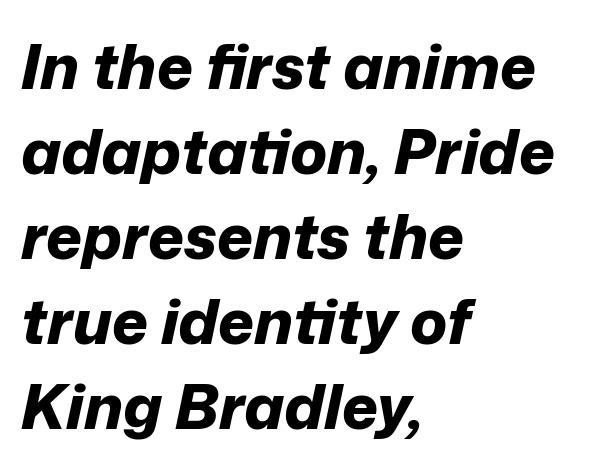
Q: Is the text bold? A: Yes.
Q: Is the text italic (slanted)? A: Yes, it leans right by about 12 degrees.
Q: Is the text underlined? A: No.
Q: How is the paragraph aligned? A: Left-aligned.
Q: Is the spacing between letters normal or unusually wide? A: Normal.
Q: Is the spacing between lines tight, normal or loose? A: Normal.
Q: Width (condensed, normal, or wide)? A: Normal.
Q: Stroke contrast? A: Low.
Q: x-height? A: Medium.
Q: Monospaced? A: No.
